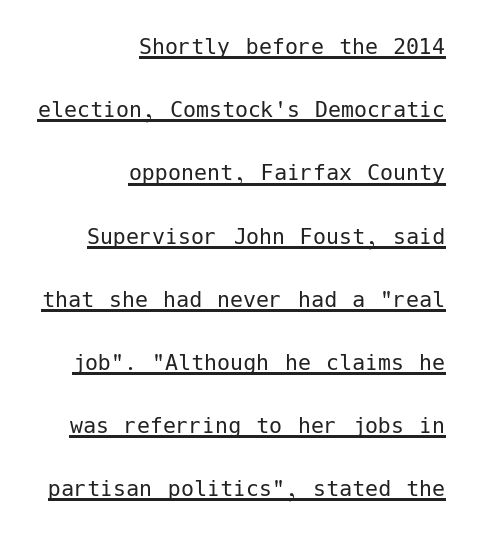
{"italic": "no", "bold": "no", "underline": "yes", "align": "right", "line_spacing": "loose", "line_spacing_ratio": 2.43, "letter_spacing": "normal", "letter_spacing_em": 0.0, "glyph_px": 26}
